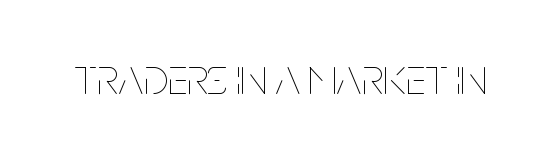
Q: Is the text bold? A: No.
Q: Is the text italic (slanted)? A: No, it is upright.
Q: Is the text underlined? A: No.
Q: Is the spacing between letters normal or unusually wide? A: Normal.
Q: Width (condensed, normal, or wide)? A: Condensed.
Q: Stroke contrast? A: Low.
Q: x-height? A: Large.
Q: Monospaced? A: No.
